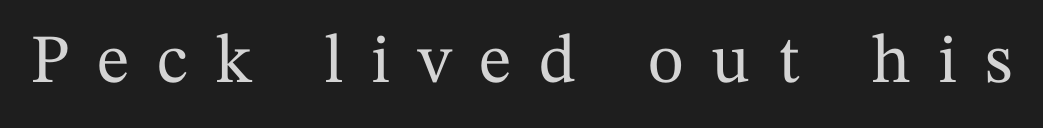
Q: Is the text italic (slanted)? A: No, it is upright.
Q: Is the typeface a serif or a sans-serif typeface? A: Serif.
Q: Is the text underlined? A: No.
Q: Is the spacing between letters normal or unusually wide? A: Unusually wide.
Q: Width (condensed, normal, or wide)? A: Normal.
Q: Stroke contrast? A: Medium.
Q: x-height? A: Medium.
Q: Monospaced? A: No.
